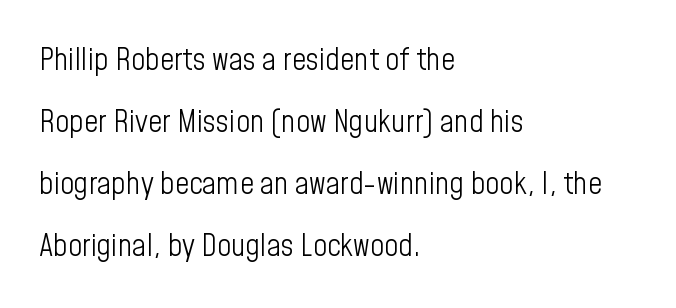
{"serif": "no", "italic": "no", "bold": "no", "weight": "light", "width": "condensed", "stroke_contrast": "low", "x_height": "medium", "monospaced": "no", "underline": "no", "align": "left", "line_spacing": "loose", "line_spacing_ratio": 2.0, "letter_spacing": "normal", "letter_spacing_em": 0.0, "glyph_px": 31}
